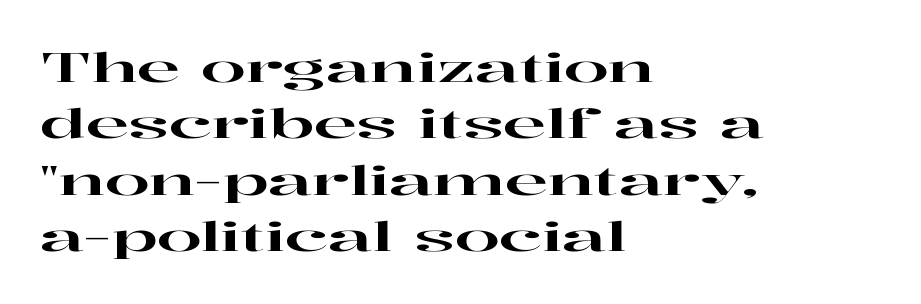
{"serif": "yes", "italic": "no", "width": "wide", "stroke_contrast": "high", "x_height": "medium", "monospaced": "no", "underline": "no", "align": "left", "line_spacing": "normal", "line_spacing_ratio": 1.41, "letter_spacing": "normal", "letter_spacing_em": 0.0, "glyph_px": 40}
